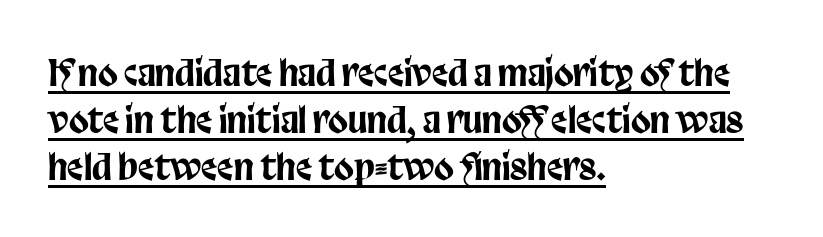
The image shows 36 px condensed sans-serif type, upright; set left-aligned, normal line spacing (1.31x), normal letter spacing, underlined; low stroke contrast and a large x-height.
